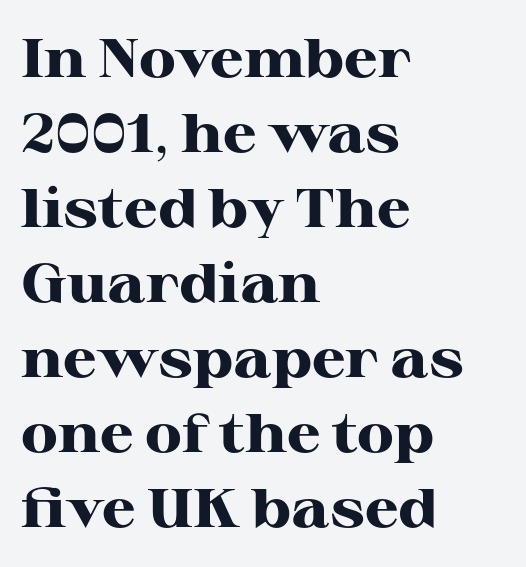
Q: Is the text bold? A: Yes.
Q: Is the text italic (slanted)? A: No, it is upright.
Q: Is the typeface a serif or a sans-serif typeface? A: Serif.
Q: Is the text underlined? A: No.
Q: How is the paragraph aligned? A: Left-aligned.
Q: Is the spacing between letters normal or unusually wide? A: Normal.
Q: Is the spacing between lines tight, normal or loose? A: Normal.
Q: Width (condensed, normal, or wide)? A: Wide.
Q: Stroke contrast? A: High.
Q: x-height? A: Medium.
Q: Monospaced? A: No.
